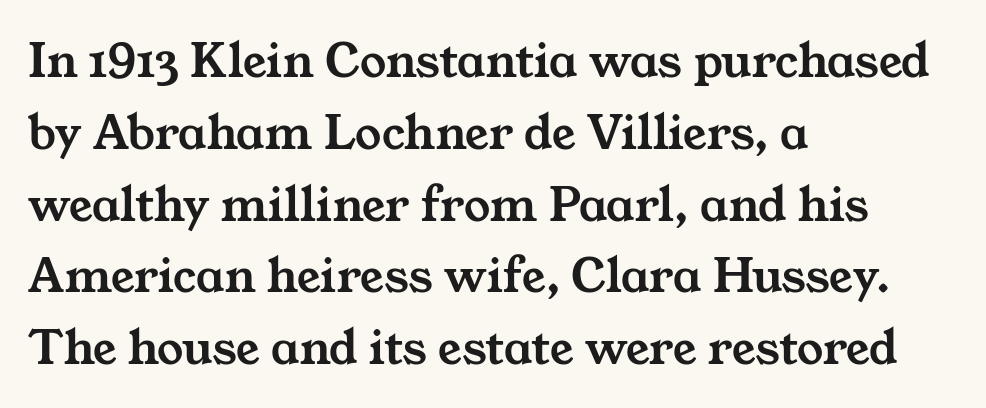
Q: Is the typeface a serif or a sans-serif typeface? A: Serif.
Q: Is the text underlined? A: No.
Q: How is the paragraph aligned? A: Left-aligned.
Q: Is the spacing between letters normal or unusually wide? A: Normal.
Q: Is the spacing between lines tight, normal or loose? A: Normal.
Q: Width (condensed, normal, or wide)? A: Wide.
Q: Stroke contrast? A: Medium.
Q: x-height? A: Medium.
Q: Monospaced? A: No.
